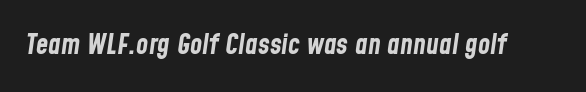
Compared with typical body copy, the letter spacing here is the same. Would a proofreader flag this as italicized? Yes. The letters advance in unequal steps, a hallmark of proportional type. The strip under each line holds only bare page. Set as a true bold cut, around the 700 mark.
